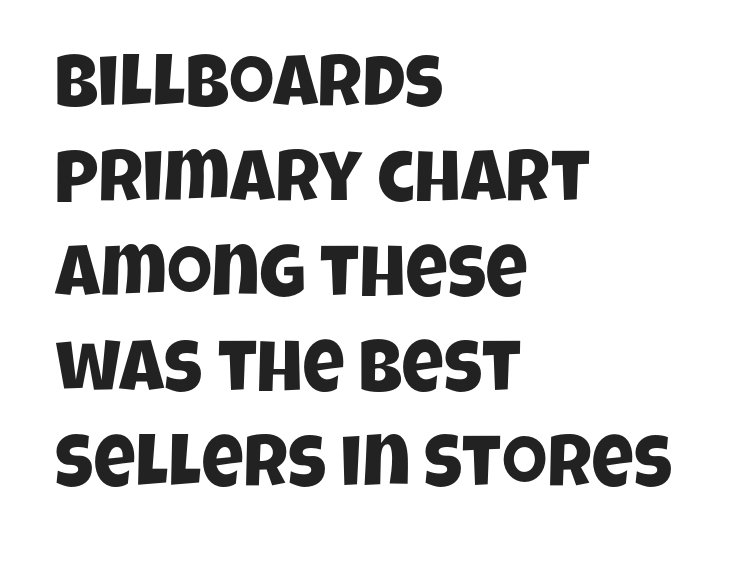
Caption: multi-line text, flush left, ragged right. Compared with typical body copy, the letter spacing here is the same. The letters carry no serifs — their stems end cleanly without finishing strokes. The rendering uses a moderate line-height, typical for paragraphs. Here the designer chose a conventional face with non-uniform glyph widths.
